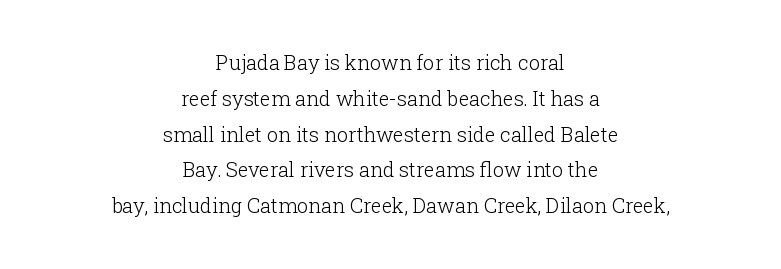
No heavy texture on the line: the type isn't bold. Descender tails drop into unmarked territory. Inter-character spacing is left at the font's built-in metrics. Centered paragraph, ragged on both sides. If you drew a line through each stem, it would be perfectly vertical.
